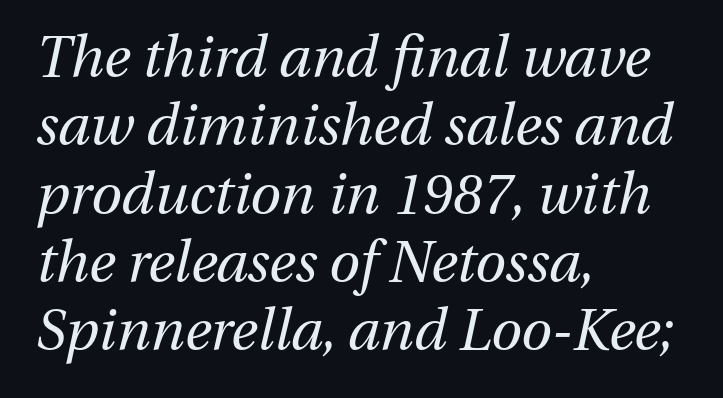
Descenders are the only things crossing below the line. Is this a fixed-width face? No — the glyphs have proportional, varying widths. Teacher's note: observe the even left margin — that is flush-left alignment. The typesetting does not lean heavy: it is not bold. Inter-character spacing is left at the font's built-in metrics.
